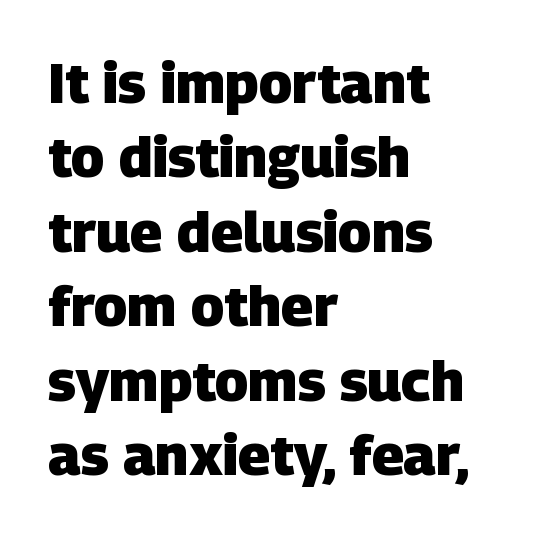
The rendering uses a moderate line-height, typical for paragraphs. Each line starts at the same left margin while the right side varies. Nobody drew a line under any word here. Heft: maximum for text — a bold. These lines keep a tight, regular rhythm from letter to letter. Note the varied advance widths — an 'i' is clearly narrower than an 'm'.
